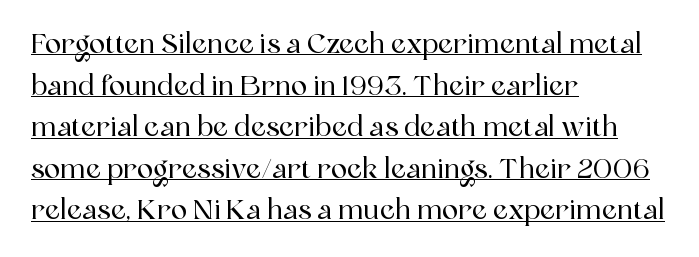
The paragraph shown leans on its left margin. Like a heading marked for emphasis, these lines bear an underscore. How are the letters spaced? Ordinarily, with no added tracking. A typesetter would call this leading conventional body-copy spacing. Vertical strokes here are truly vertical.
